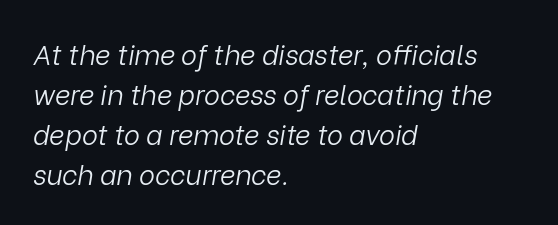
The image shows 27 px text type, italic (leaning right); set left-aligned, normal line spacing (1.48x), normal letter spacing, not underlined.
